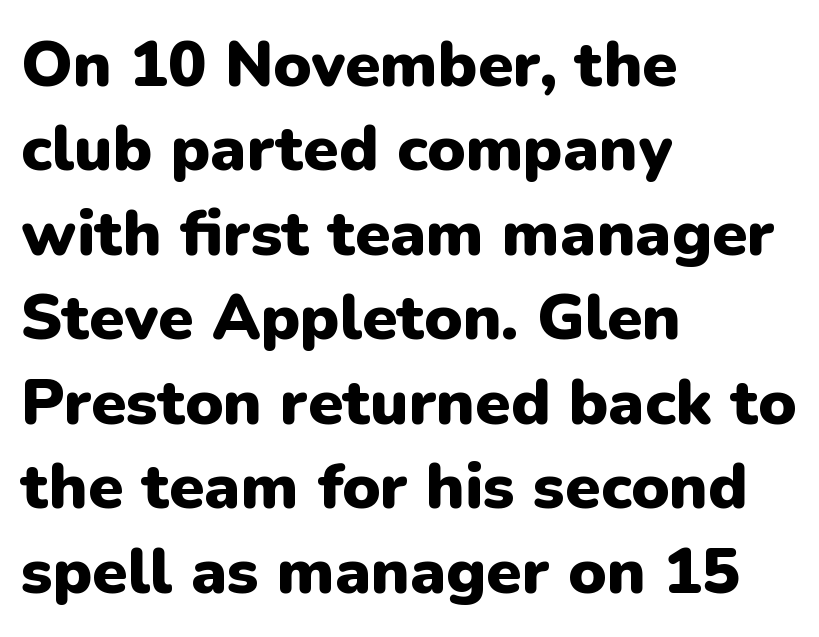
The image shows 64 px heavy sans-serif type, upright; set left-aligned, normal line spacing (1.32x), normal letter spacing, not underlined; low stroke contrast and a medium x-height.
